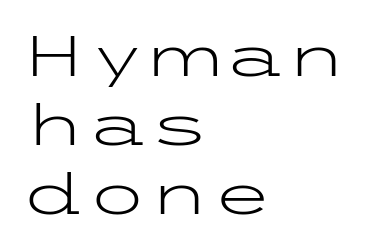
Q: Is the text bold? A: No.
Q: Is the text italic (slanted)? A: No, it is upright.
Q: Is the typeface a serif or a sans-serif typeface? A: Sans-serif.
Q: Is the text underlined? A: No.
Q: How is the paragraph aligned? A: Left-aligned.
Q: Is the spacing between letters normal or unusually wide? A: Normal.
Q: Width (condensed, normal, or wide)? A: Wide.
Q: Stroke contrast? A: Low.
Q: x-height? A: Medium.
